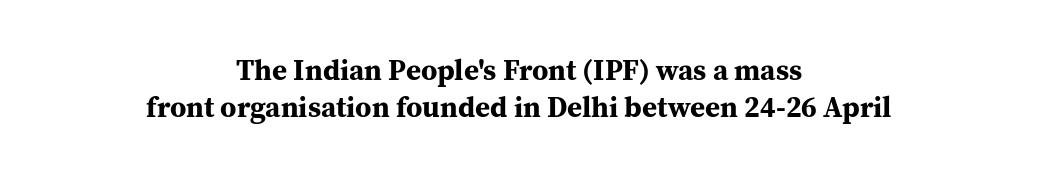
The typesetter chose a symmetrical, centered arrangement here. A typesetter would call this zero additional tracking. The lettering holds an erect, upright posture throughout. Looks like regular typesetting: each glyph gets only the width it needs. This block has exactly the height ordinary leading produces.
